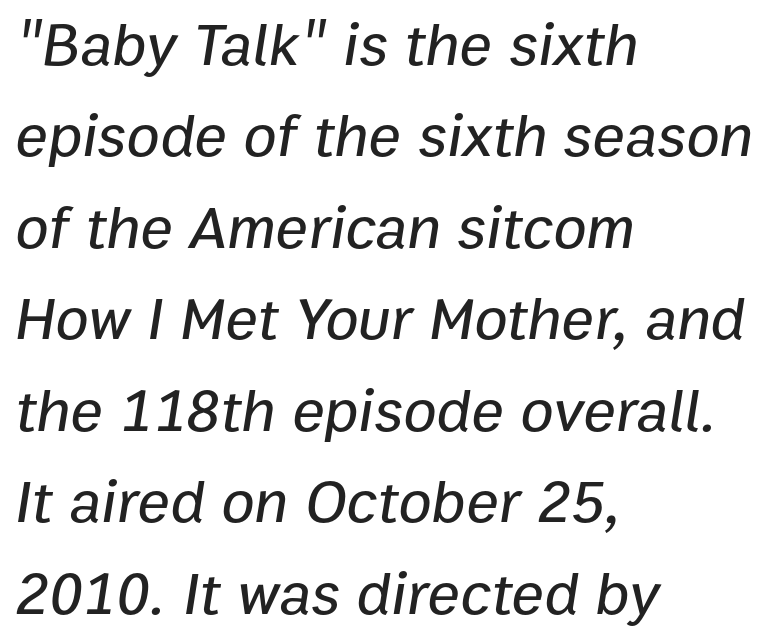
Visually the block forms a straight wall on the left and a jagged coastline on the right. How are the letters spaced? Ordinarily, with no added tracking. Regarding leading, the lines here are spaced in the standard way. No word sits above an underline. Here the designer chose a conventional face with non-uniform glyph widths. Observe the lean: these are italic letterforms.
